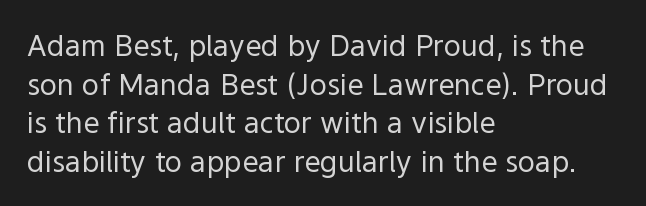
{"serif": "no", "italic": "no", "bold": "no", "weight": "regular", "width": "normal", "x_height": "medium", "monospaced": "no", "underline": "no", "align": "left", "line_spacing": "normal", "line_spacing_ratio": 1.33, "letter_spacing": "normal", "letter_spacing_em": 0.0, "glyph_px": 29}
